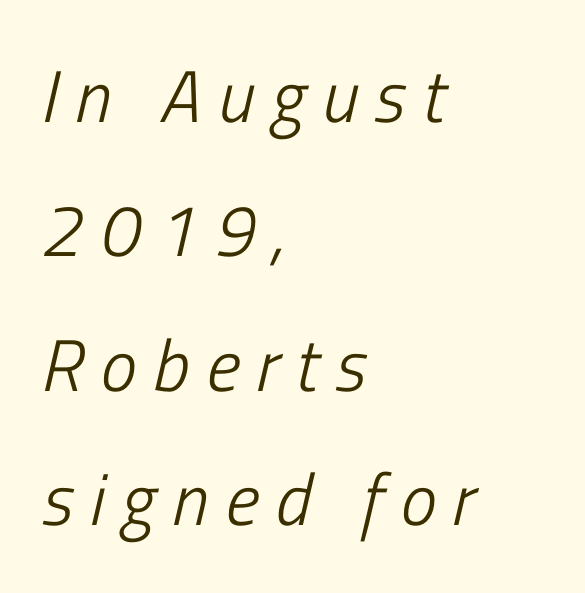
Q: Is the text bold? A: No.
Q: Is the text italic (slanted)? A: Yes, it leans right by about 13 degrees.
Q: Is the text underlined? A: No.
Q: How is the paragraph aligned? A: Left-aligned.
Q: Is the spacing between letters normal or unusually wide? A: Unusually wide.
Q: Width (condensed, normal, or wide)? A: Condensed.
Q: Stroke contrast? A: Low.
Q: x-height? A: Medium.
Q: Monospaced? A: No.
